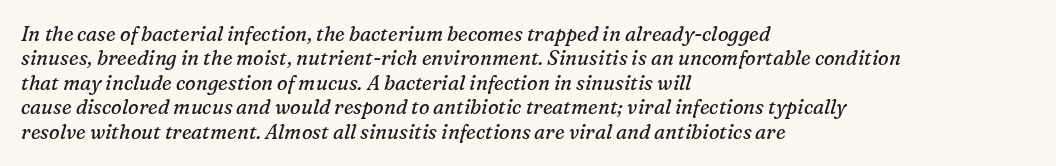
{"italic": "yes", "lean": "right", "slant_degrees": 16, "bold": "no", "underline": "no", "align": "left", "line_spacing_ratio": 1.22, "letter_spacing": "normal", "letter_spacing_em": 0.0, "glyph_px": 20}
